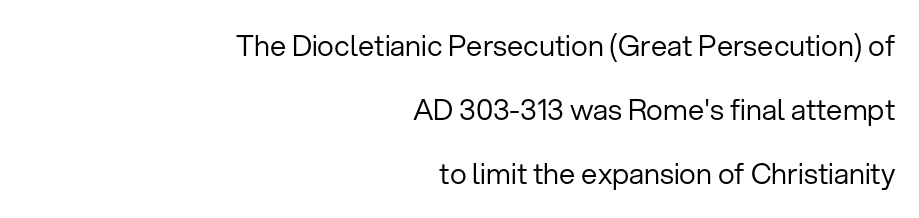
This rendering employs a face without finishing strokes, i.e., a sans-serif. The lettering holds an erect, upright posture throughout. Descenders are the only things crossing below the line. No extra ink here — the face is not bold. Each letter keeps its own natural width here, so spacing adapts to shape.
